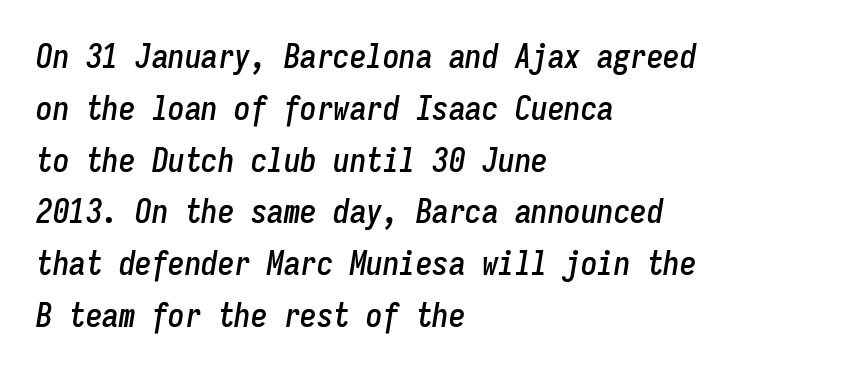
{"italic": "yes", "lean": "right", "slant_degrees": 9, "width": "condensed", "stroke_contrast": "low", "x_height": "medium", "monospaced": "yes", "underline": "no", "align": "left", "line_spacing": "normal", "line_spacing_ratio": 1.57, "letter_spacing": "normal", "letter_spacing_em": 0.0, "glyph_px": 33}
